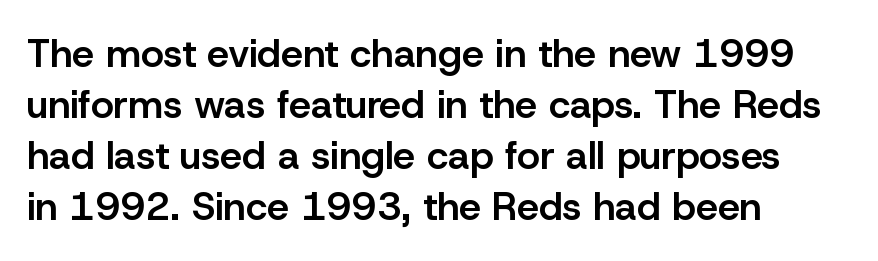
The image shows 39 px semibold sans-serif type, upright; set left-aligned, normal line spacing (1.31x), normal letter spacing, not underlined; low stroke contrast and a medium x-height.
